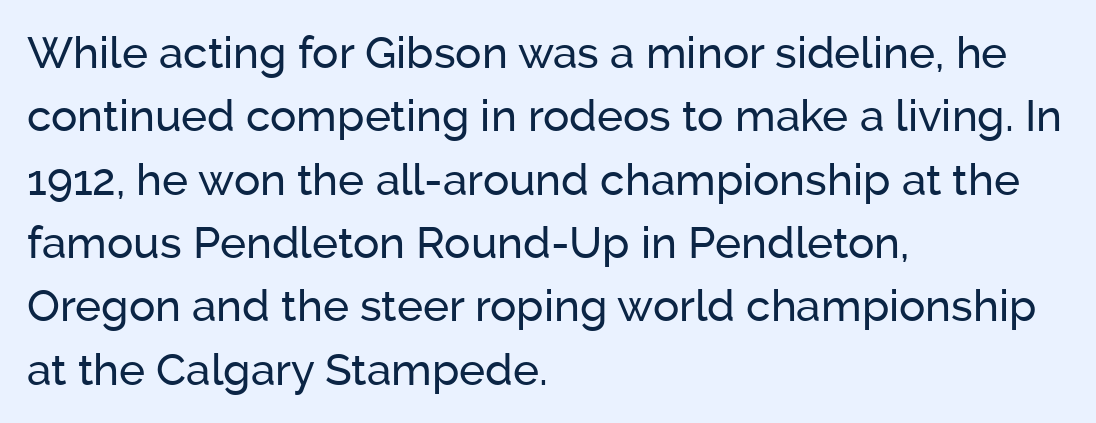
The image shows 44 px sans-serif type, upright; set left-aligned, normal line spacing (1.44x), normal letter spacing, not underlined; low stroke contrast and a medium x-height.
